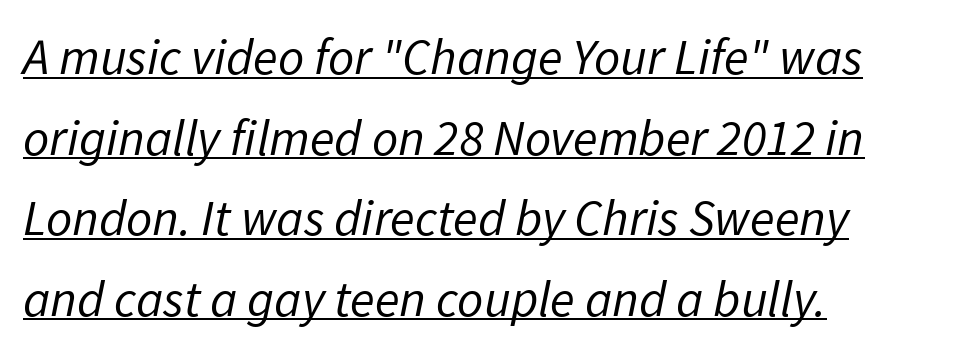
Rows of type keep a routine distance in the vertical direction. Underline: present. Students, note that the glyphs here touch the page at normal intervals. Every row of glyphs begins at an identical x-position on the left. The passage shown is typed in a proportional face where columns would drift. The letterforms sit at book weight or below.
